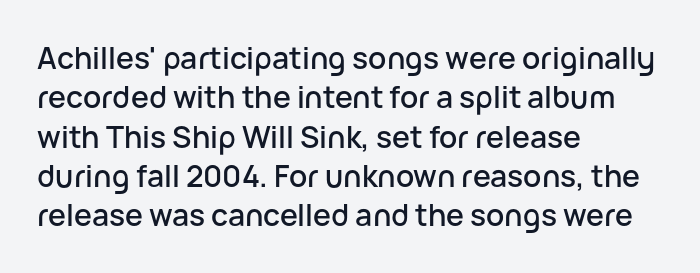
{"serif": "no", "italic": "no", "width": "normal", "stroke_contrast": "low", "x_height": "medium", "monospaced": "no", "underline": "no", "align": "left", "line_spacing": "normal", "line_spacing_ratio": 1.31, "letter_spacing": "normal", "letter_spacing_em": 0.0, "glyph_px": 30}
